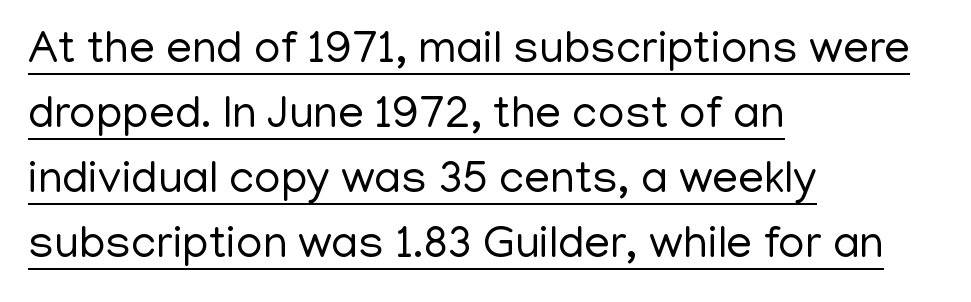
Is the letter spacing exaggerated? No — it looks like the ordinary default. Does the type have serifs? No, each stem ends abruptly. Heft: none added — not bold. Upright lettering throughout. These characters rest on top of a visible drawn line. Spacing verdict: proportional, widths tailored to each character.
